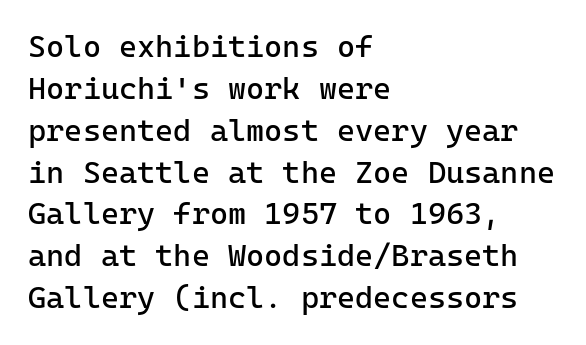
Evenly set lines give the paragraph a standard silhouette. This sample has the even, mechanical cadence of fixed-width lettering. Compared with a centered layout, this one pins lines to the left instead. The area under the type is left untouched. Every stem runs plumb, perpendicular to the baseline.
